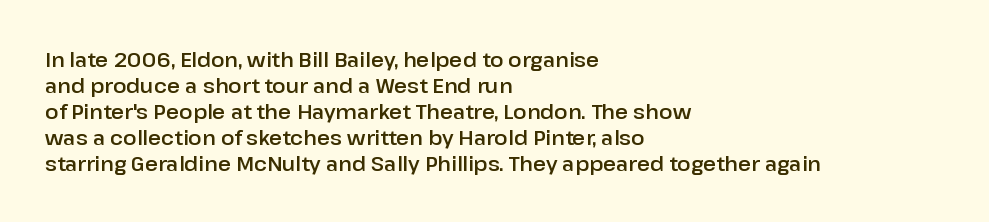
Q: Is the text italic (slanted)? A: No, it is upright.
Q: Is the text underlined? A: No.
Q: How is the paragraph aligned? A: Left-aligned.
Q: Is the spacing between letters normal or unusually wide? A: Normal.
Q: Is the spacing between lines tight, normal or loose? A: Normal.
